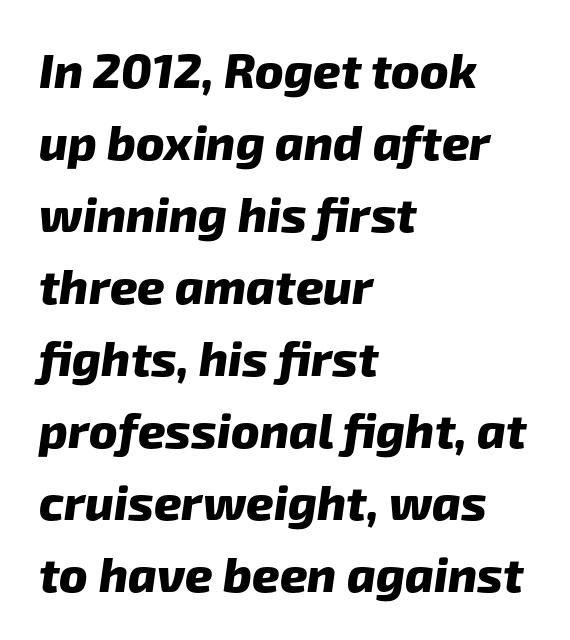
Q: Is the text bold? A: Yes.
Q: Is the typeface a serif or a sans-serif typeface? A: Sans-serif.
Q: Is the text underlined? A: No.
Q: How is the paragraph aligned? A: Left-aligned.
Q: Is the spacing between letters normal or unusually wide? A: Normal.
Q: Is the spacing between lines tight, normal or loose? A: Normal.
Q: Width (condensed, normal, or wide)? A: Normal.
Q: Stroke contrast? A: Low.
Q: x-height? A: Medium.
Q: Monospaced? A: No.
